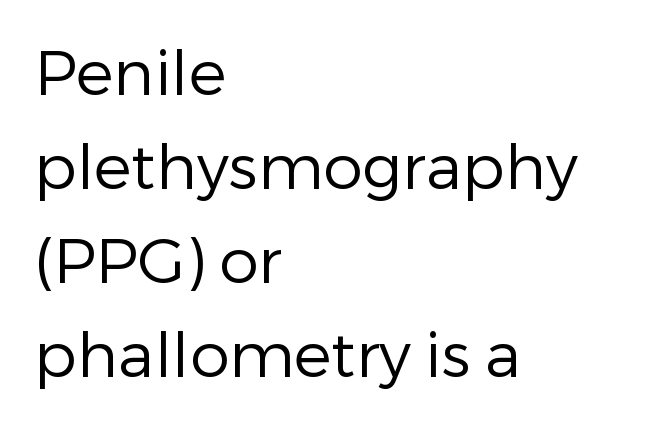
{"serif": "no", "italic": "no", "bold": "no", "weight": "regular", "width": "normal", "stroke_contrast": "low", "x_height": "medium", "monospaced": "no", "underline": "no", "align": "left", "line_spacing": "normal", "line_spacing_ratio": 1.49, "letter_spacing": "normal", "letter_spacing_em": 0.0, "glyph_px": 63}
